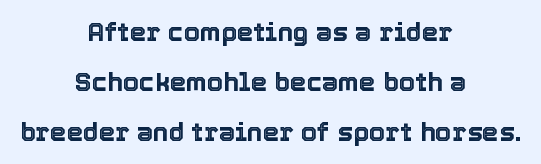
The image shows 26 px text type, upright; set centered, loose line spacing (1.92x), normal letter spacing, not underlined.
